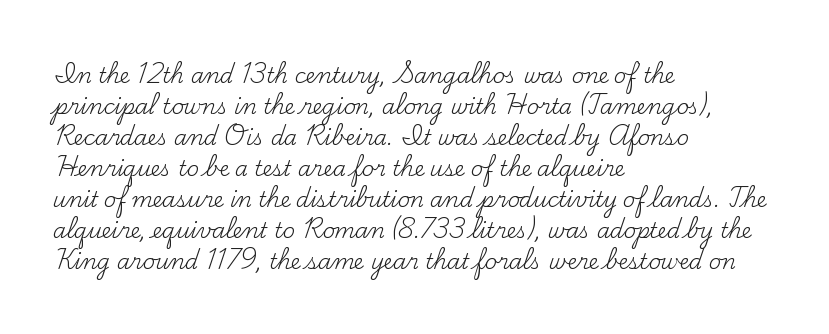
The image shows 21 px text type; set left-aligned, normal line spacing (1.48x), normal letter spacing, not underlined.
